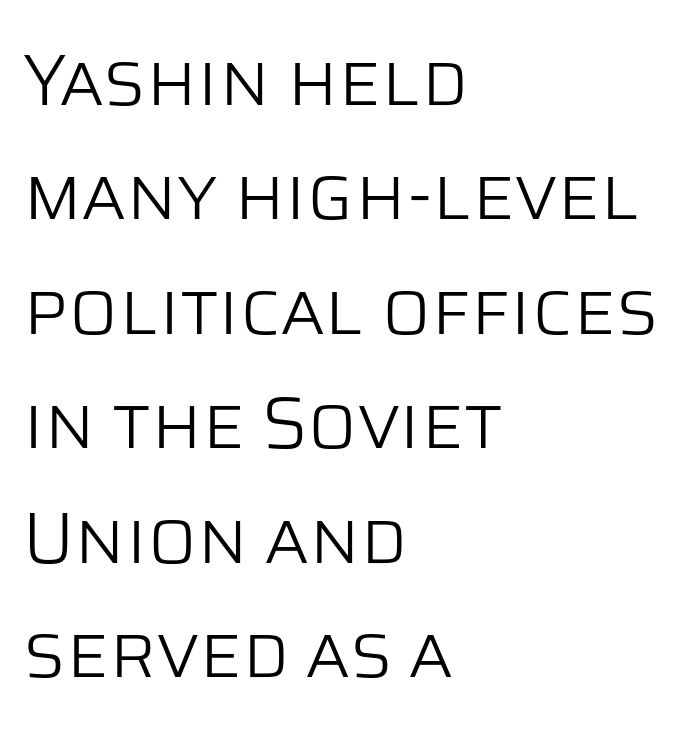
Q: Is the text bold? A: No.
Q: Is the text italic (slanted)? A: No, it is upright.
Q: Is the typeface a serif or a sans-serif typeface? A: Sans-serif.
Q: Is the text underlined? A: No.
Q: How is the paragraph aligned? A: Left-aligned.
Q: Is the spacing between letters normal or unusually wide? A: Normal.
Q: Is the spacing between lines tight, normal or loose? A: Normal.
Q: Width (condensed, normal, or wide)? A: Normal.
Q: Stroke contrast? A: Low.
Q: x-height? A: Large.
Q: Monospaced? A: No.
